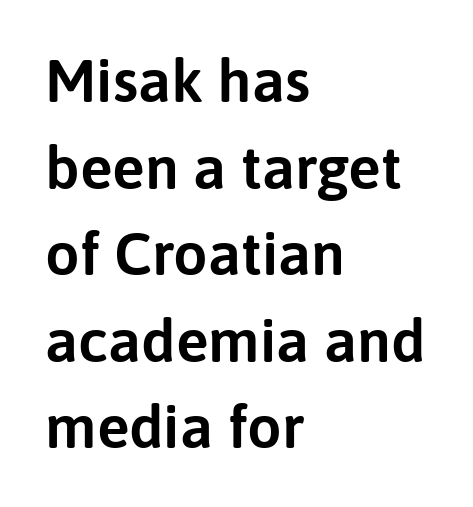
{"serif": "no", "italic": "no", "width": "normal", "stroke_contrast": "low", "x_height": "medium", "monospaced": "no", "underline": "no", "align": "left", "line_spacing": "normal", "line_spacing_ratio": 1.42, "letter_spacing": "normal", "letter_spacing_em": 0.0, "glyph_px": 61}
